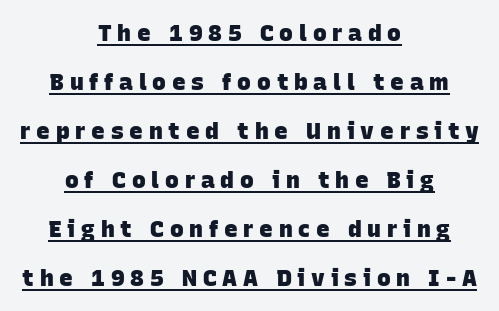
{"bold": "yes", "underline": "yes", "align": "center", "line_spacing": "loose", "line_spacing_ratio": 2.13, "letter_spacing": "wide", "letter_spacing_em": 0.25, "glyph_px": 23}
